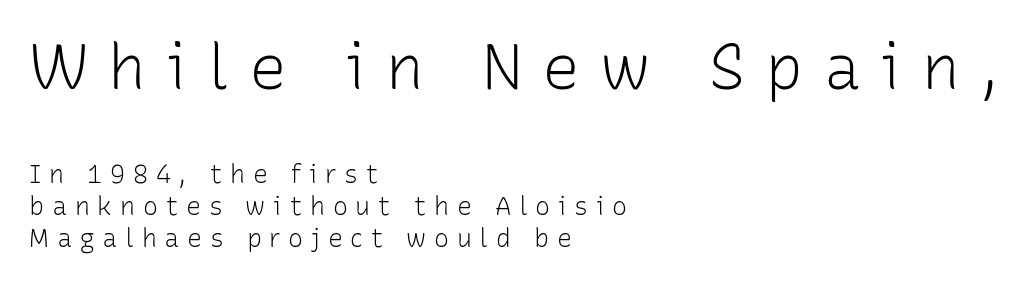
The face looks like a standard text weight, possibly lighter. The area under the type is left untouched. Compare the two chunks: the upper has the greater cap height. The passage shown is typed in a proportional face where columns would drift. The letters stand straight up with perfectly vertical stems.
